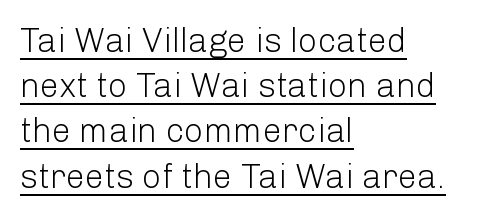
{"serif": "no", "italic": "no", "bold": "no", "weight": "light", "width": "normal", "stroke_contrast": "low", "x_height": "medium", "monospaced": "no", "underline": "yes", "align": "left", "line_spacing": "normal", "line_spacing_ratio": 1.33, "letter_spacing": "normal", "letter_spacing_em": 0.0, "glyph_px": 34}
